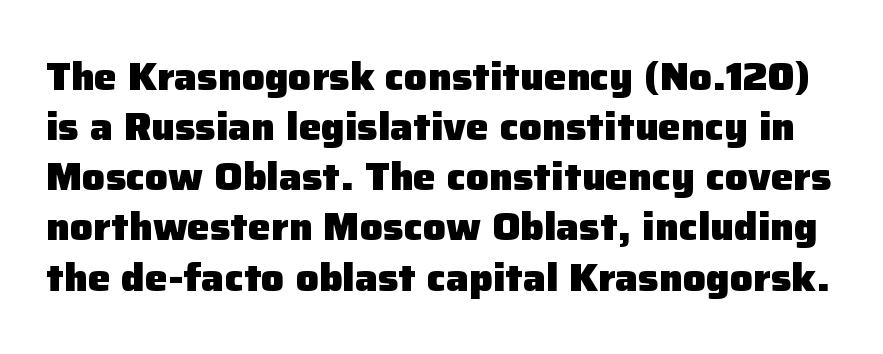
Q: Is the text bold? A: Yes.
Q: Is the text italic (slanted)? A: No, it is upright.
Q: Is the typeface a serif or a sans-serif typeface? A: Sans-serif.
Q: Is the text underlined? A: No.
Q: Is the spacing between letters normal or unusually wide? A: Normal.
Q: Is the spacing between lines tight, normal or loose? A: Normal.
Q: Width (condensed, normal, or wide)? A: Normal.
Q: Stroke contrast? A: Low.
Q: x-height? A: Medium.
Q: Monospaced? A: No.
